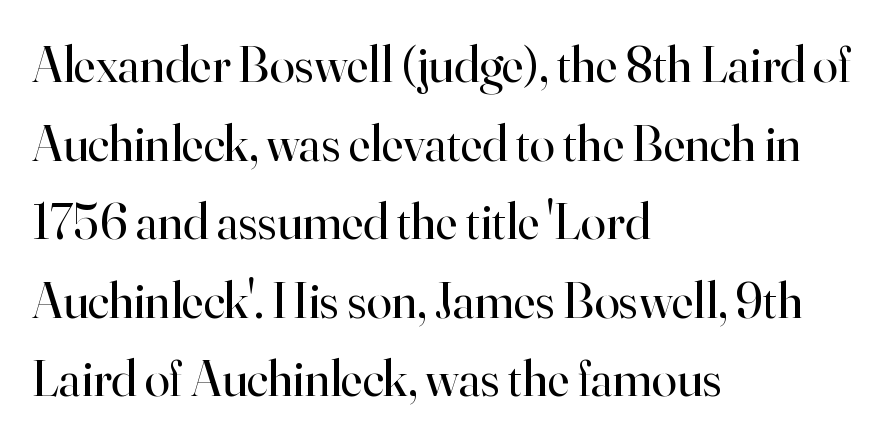
Q: Is the text bold? A: No.
Q: Is the text italic (slanted)? A: No, it is upright.
Q: Is the typeface a serif or a sans-serif typeface? A: Serif.
Q: Is the text underlined? A: No.
Q: How is the paragraph aligned? A: Left-aligned.
Q: Is the spacing between letters normal or unusually wide? A: Normal.
Q: Is the spacing between lines tight, normal or loose? A: Normal.
Q: Width (condensed, normal, or wide)? A: Normal.
Q: Stroke contrast? A: High.
Q: x-height? A: Small.
Q: Monospaced? A: No.
